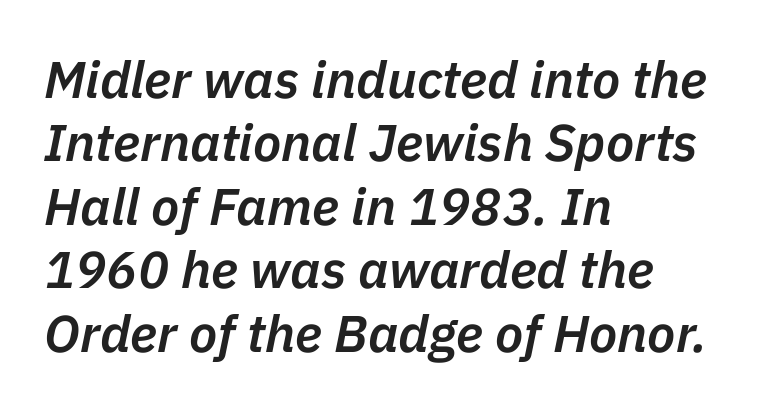
Q: Is the text bold? A: Semi-bold.
Q: Is the text italic (slanted)? A: Yes, it leans right by about 11 degrees.
Q: Is the text underlined? A: No.
Q: How is the paragraph aligned? A: Left-aligned.
Q: Is the spacing between letters normal or unusually wide? A: Normal.
Q: Width (condensed, normal, or wide)? A: Normal.
Q: Stroke contrast? A: Low.
Q: x-height? A: Medium.
Q: Monospaced? A: No.
